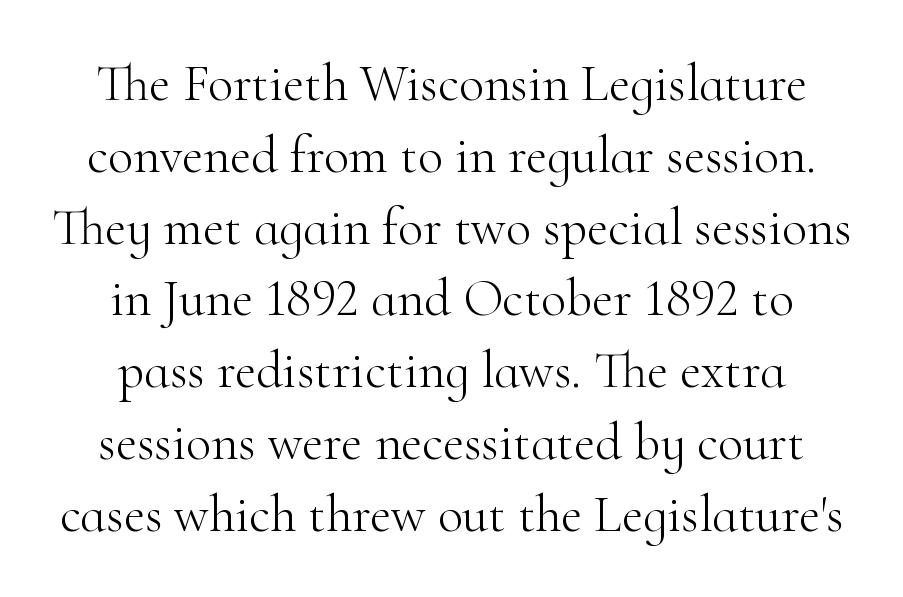
The image shows 52 px light serif type, upright; set normal line spacing (1.38x), normal letter spacing, not underlined; high stroke contrast and a small x-height.
